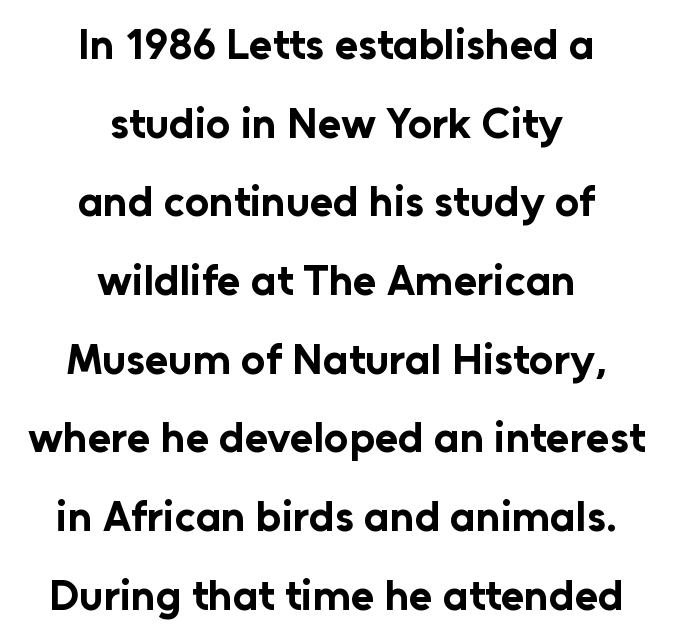
Q: Is the text bold? A: Yes.
Q: Is the text italic (slanted)? A: No, it is upright.
Q: Is the typeface a serif or a sans-serif typeface? A: Sans-serif.
Q: Is the text underlined? A: No.
Q: How is the paragraph aligned? A: Centered.
Q: Is the spacing between letters normal or unusually wide? A: Normal.
Q: Width (condensed, normal, or wide)? A: Normal.
Q: Stroke contrast? A: Low.
Q: x-height? A: Medium.
Q: Monospaced? A: No.
